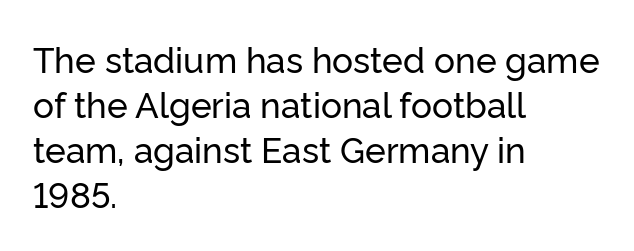
Q: Is the text italic (slanted)? A: No, it is upright.
Q: Is the typeface a serif or a sans-serif typeface? A: Sans-serif.
Q: Is the text underlined? A: No.
Q: How is the paragraph aligned? A: Left-aligned.
Q: Is the spacing between letters normal or unusually wide? A: Normal.
Q: Is the spacing between lines tight, normal or loose? A: Normal.
Q: Width (condensed, normal, or wide)? A: Normal.
Q: Stroke contrast? A: Low.
Q: x-height? A: Medium.
Q: Monospaced? A: No.
